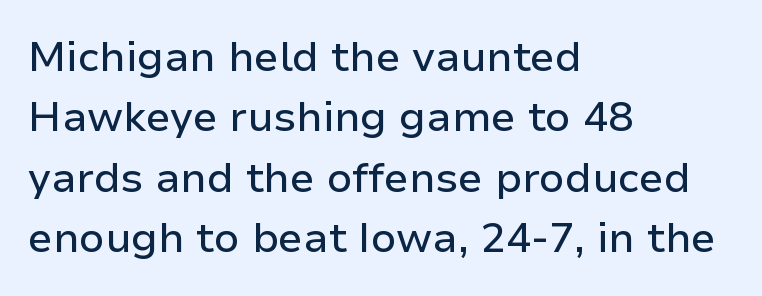
Q: Is the text italic (slanted)? A: No, it is upright.
Q: Is the typeface a serif or a sans-serif typeface? A: Sans-serif.
Q: Is the text underlined? A: No.
Q: How is the paragraph aligned? A: Left-aligned.
Q: Is the spacing between letters normal or unusually wide? A: Normal.
Q: Is the spacing between lines tight, normal or loose? A: Normal.
Q: Width (condensed, normal, or wide)? A: Normal.
Q: Stroke contrast? A: Low.
Q: x-height? A: Medium.
Q: Monospaced? A: No.
